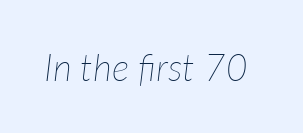
Q: Is the text bold? A: No.
Q: Is the text italic (slanted)? A: Yes, it leans right by about 7 degrees.
Q: Is the text underlined? A: No.
Q: Is the spacing between letters normal or unusually wide? A: Normal.
Q: Width (condensed, normal, or wide)? A: Normal.
Q: Stroke contrast? A: Low.
Q: x-height? A: Medium.
Q: Monospaced? A: No.
